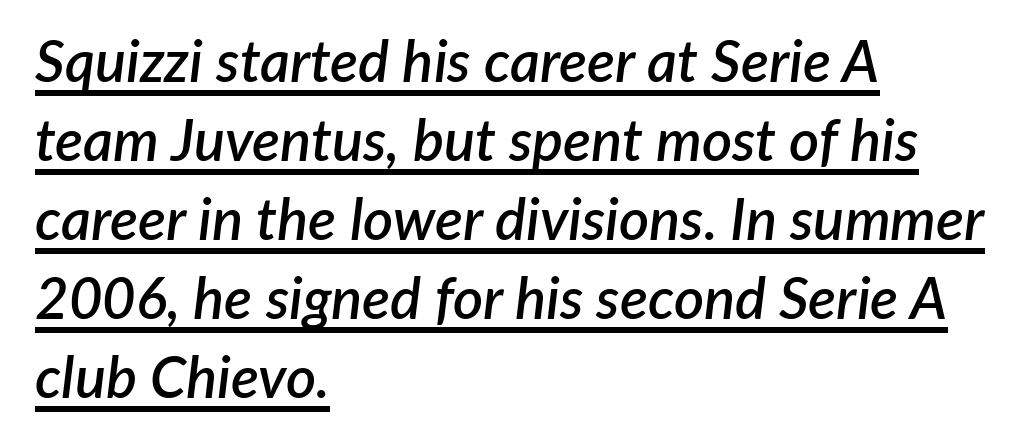
The image shows 58 px semibold type, italic (leaning right); set left-aligned, normal line spacing (1.36x), normal letter spacing, underlined; low stroke contrast and a medium x-height.
